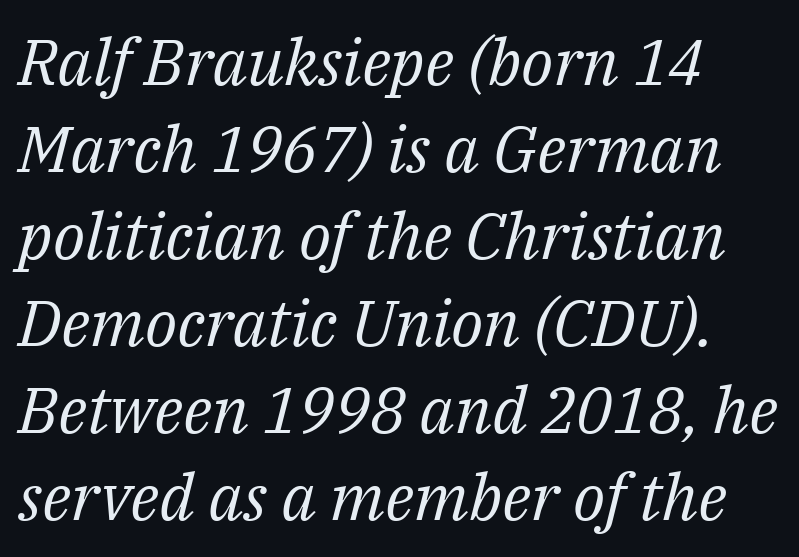
Q: Is the text bold? A: No.
Q: Is the text italic (slanted)? A: Yes, it leans right by about 14 degrees.
Q: Is the typeface a serif or a sans-serif typeface? A: Serif.
Q: Is the text underlined? A: No.
Q: How is the paragraph aligned? A: Left-aligned.
Q: Is the spacing between letters normal or unusually wide? A: Normal.
Q: Is the spacing between lines tight, normal or loose? A: Normal.
Q: Width (condensed, normal, or wide)? A: Normal.
Q: Stroke contrast? A: Medium.
Q: x-height? A: Medium.
Q: Monospaced? A: No.
